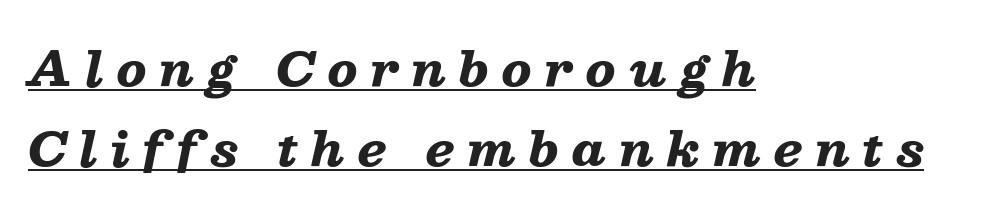
What decoration does the sample have? An underline. This rendering uses left alignment, leaving the right contour irregular. Caption: bold face, heavy strokes. Style check: oblique. Inter-character spacing is expanded well beyond the font's built-in metrics.
